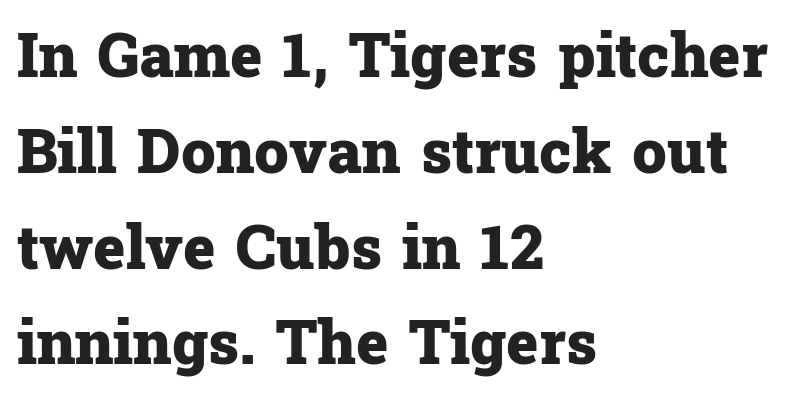
{"serif": "yes", "italic": "no", "bold": "yes", "weight": "heavy", "width": "normal", "stroke_contrast": "low", "x_height": "medium", "monospaced": "no", "underline": "no", "align": "left", "line_spacing": "normal", "line_spacing_ratio": 1.57, "letter_spacing": "normal", "letter_spacing_em": 0.0, "glyph_px": 61}
